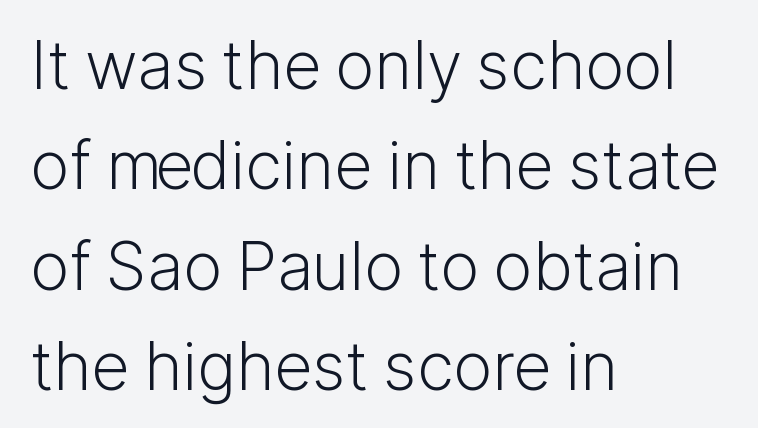
Q: Is the text bold? A: No.
Q: Is the text italic (slanted)? A: No, it is upright.
Q: Is the typeface a serif or a sans-serif typeface? A: Sans-serif.
Q: Is the text underlined? A: No.
Q: How is the paragraph aligned? A: Left-aligned.
Q: Is the spacing between letters normal or unusually wide? A: Normal.
Q: Is the spacing between lines tight, normal or loose? A: Normal.
Q: Width (condensed, normal, or wide)? A: Normal.
Q: Stroke contrast? A: Low.
Q: x-height? A: Medium.
Q: Monospaced? A: No.
